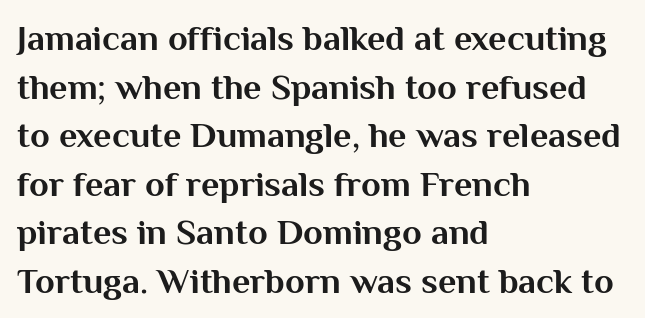
The image shows 36 px bold sans-serif type, upright; set left-aligned, normal line spacing (1.35x), normal letter spacing, not underlined; medium stroke contrast and a medium x-height.
